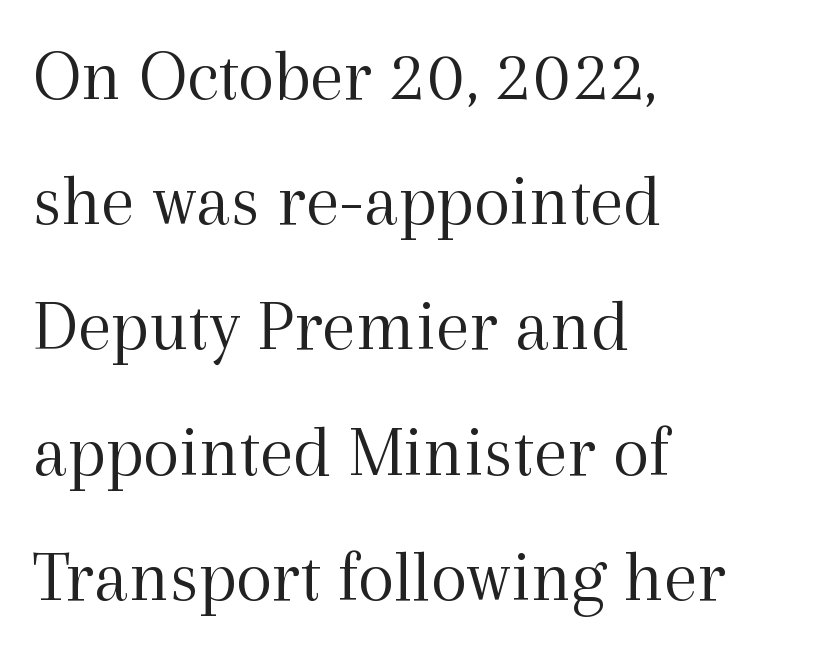
The image shows 75 px light serif type, upright; set left-aligned, normal line spacing (1.67x), normal letter spacing, not underlined; a medium x-height.
